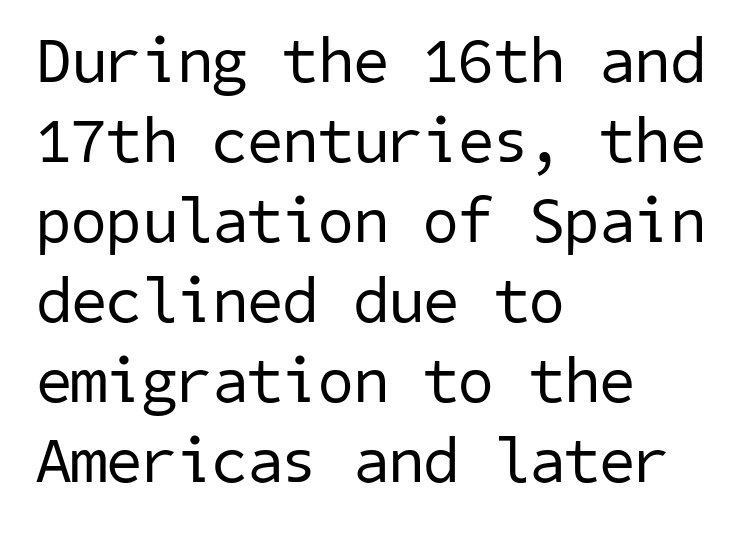
The image shows 64 px regular-weight sans-serif type; set left-aligned, normal line spacing (1.25x), normal letter spacing, not underlined; low stroke contrast and a medium x-height.
